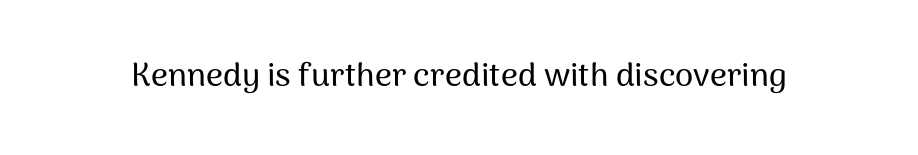
Every character sits straight up, as roman type does. Here the designer chose a conventional face with non-uniform glyph widths. Nobody touched the tracking dial on this one. What kind of face is this? One without serifs — a sans. Underline: absent.
